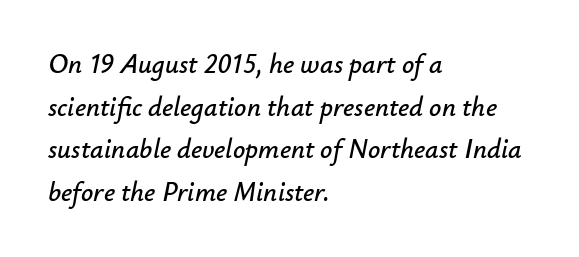
The face used here is rendered with its standard letterfit. Decoration check: the copy has no underline. The paragraph has a hard left edge and a soft right edge. The lines sit at an ordinary, default distance from one another.
